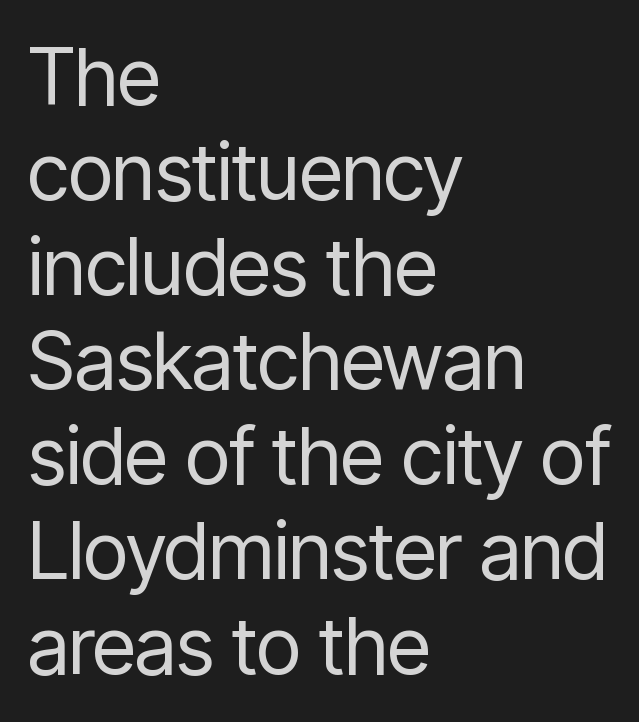
Q: Is the text bold? A: No.
Q: Is the text italic (slanted)? A: No, it is upright.
Q: Is the typeface a serif or a sans-serif typeface? A: Sans-serif.
Q: Is the text underlined? A: No.
Q: How is the paragraph aligned? A: Left-aligned.
Q: Is the spacing between letters normal or unusually wide? A: Normal.
Q: Width (condensed, normal, or wide)? A: Condensed.
Q: Stroke contrast? A: Low.
Q: x-height? A: Medium.
Q: Monospaced? A: No.
